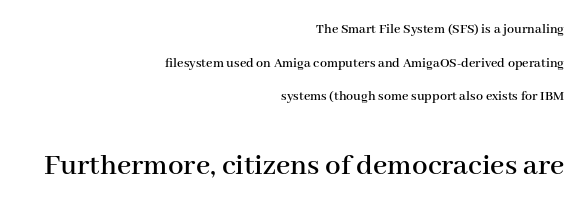
You can tell it's not italic because the verticals are truly vertical. Visually, the bottom section dominates because its glyphs are scaled up. The rendering uses natural spacing where letterforms have individual widths. What kind of face is this? One with serifs. Does extra space separate the letters? No, they use regular spacing. The area under the type is left untouched.
